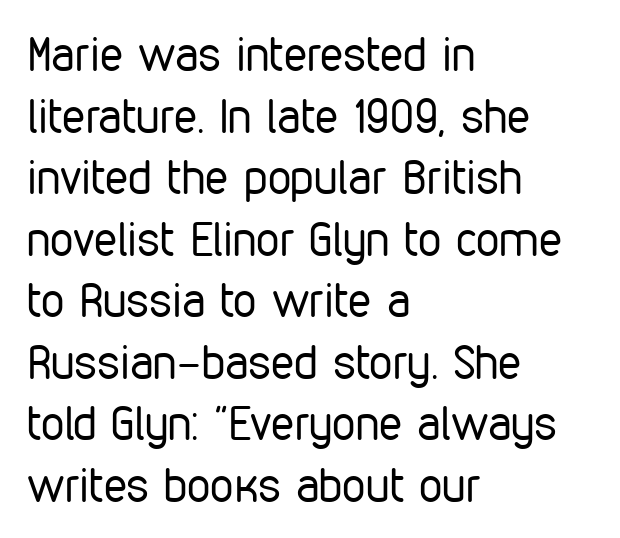
Weight: not bold — regular or lighter. Check where the strokes stop: nothing finishes them off — pure sans. Unlike italic type, these characters show no tilt at all. This rendering leaves character spacing at its baseline value. Letters rest on an invisible, unmarked baseline. The rendering anchors every line to the left-hand side.
